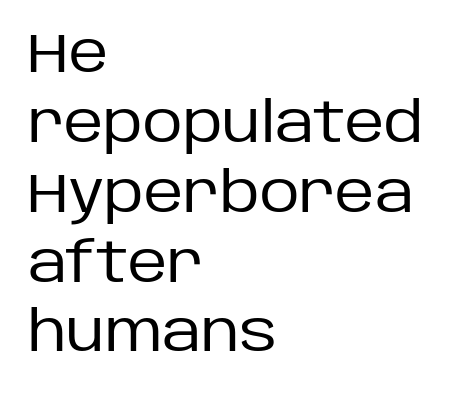
Q: Is the text bold? A: No.
Q: Is the text italic (slanted)? A: No, it is upright.
Q: Is the typeface a serif or a sans-serif typeface? A: Sans-serif.
Q: Is the text underlined? A: No.
Q: How is the paragraph aligned? A: Left-aligned.
Q: Is the spacing between letters normal or unusually wide? A: Normal.
Q: Is the spacing between lines tight, normal or loose? A: Normal.
Q: Width (condensed, normal, or wide)? A: Normal.
Q: Stroke contrast? A: Low.
Q: x-height? A: Large.
Q: Monospaced? A: No.
